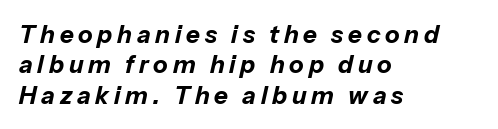
The image shows 24 px bold type, italic (leaning right); set left-aligned, normal line spacing (1.27x), unusually wide letter spacing (+0.2 em), not underlined.
